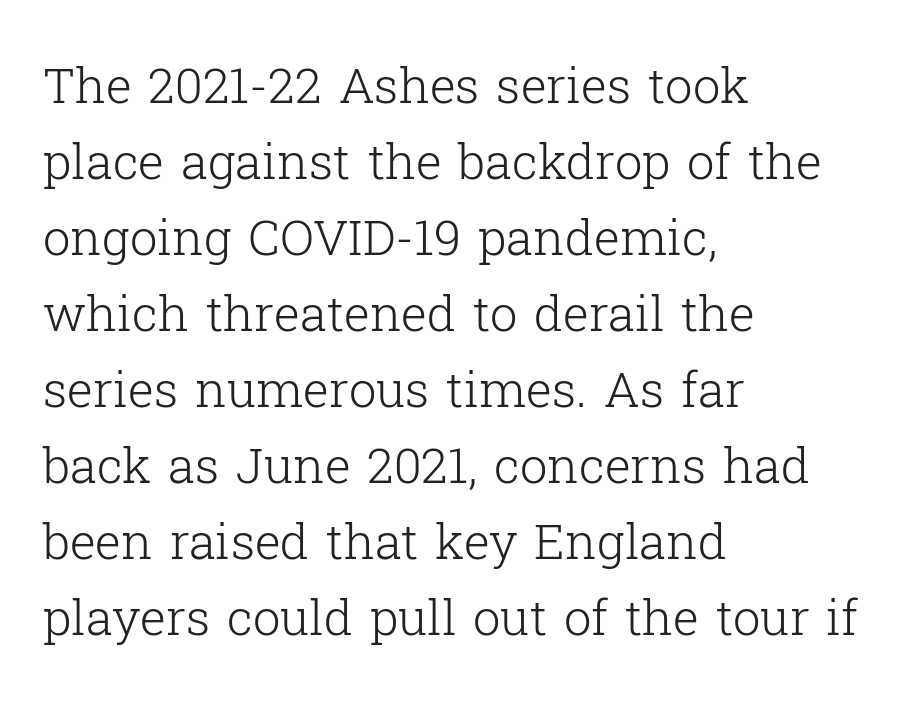
{"serif": "yes", "italic": "no", "bold": "no", "weight": "light", "width": "normal", "stroke_contrast": "low", "x_height": "medium", "monospaced": "no", "underline": "no", "align": "left", "line_spacing": "normal", "line_spacing_ratio": 1.55, "letter_spacing": "normal", "letter_spacing_em": 0.0, "glyph_px": 49}
